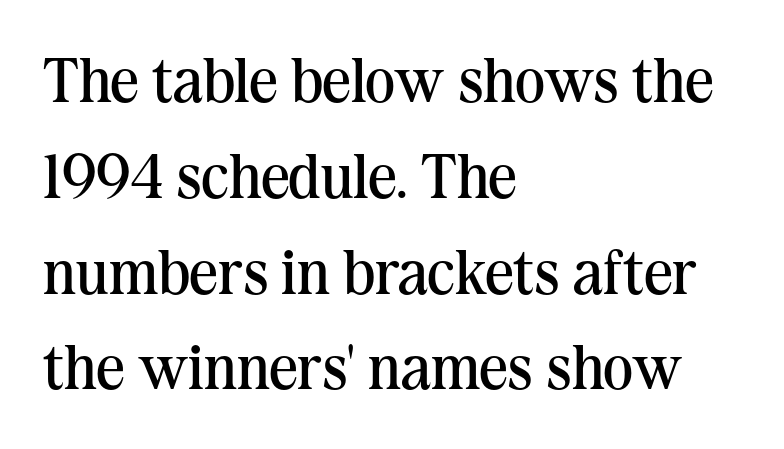
This is not heavy type; no bold has been used. Students, observe: this is what conventionally led text looks like. Serif or sans? Serif — the stroke terminals have little feet. You could call the tracking neutral — neither tight nor loose. Has an underline been added? It has not.
